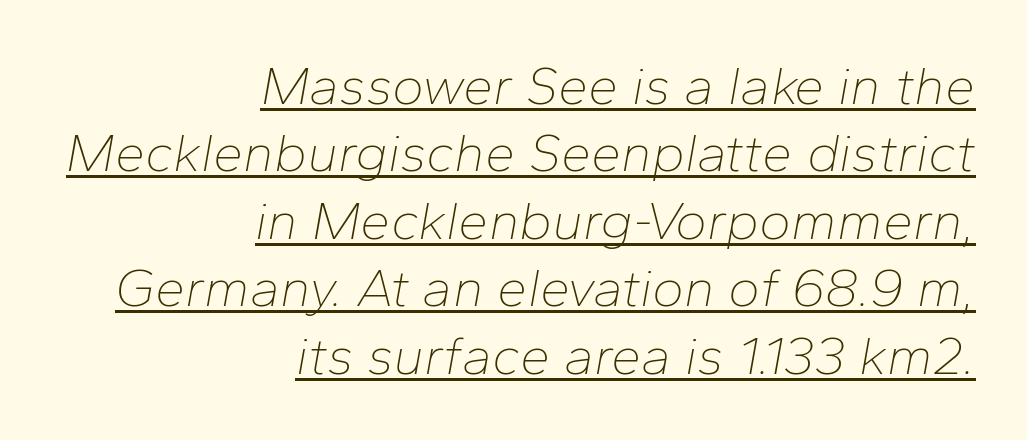
{"italic": "yes", "lean": "right", "slant_degrees": 10, "bold": "no", "weight": "thin", "width": "normal", "stroke_contrast": "low", "x_height": "medium", "monospaced": "no", "underline": "yes", "align": "right", "line_spacing": "normal", "line_spacing_ratio": 1.25, "letter_spacing": "normal", "letter_spacing_em": 0.0, "glyph_px": 54}
